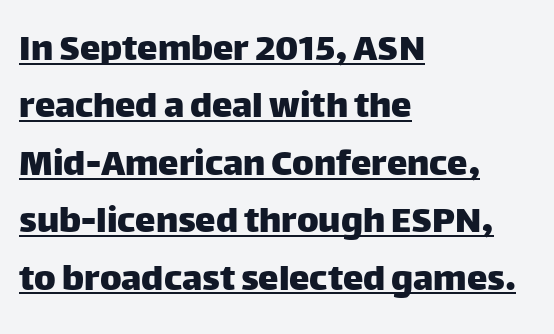
The image shows 41 px sans-serif type, upright; set left-aligned, normal line spacing (1.4x), normal letter spacing, underlined; low stroke contrast and a large x-height.
